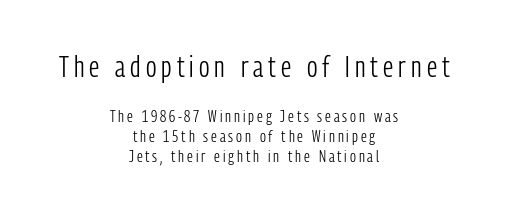
The weight tops out at a normal text grade. Do the letters lean? They stand straight. Teacher's note: observe the equal gaps on both sides — that is centered alignment. This block would grow much taller if given ordinary leading; it's compressed now.
